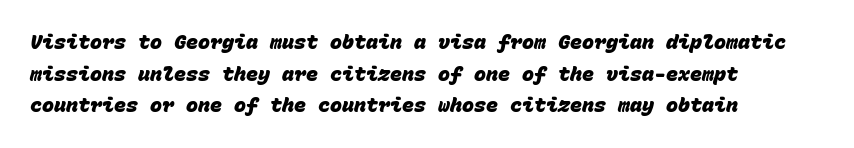
{"bold": "yes", "underline": "no", "align": "left", "line_spacing": "normal", "line_spacing_ratio": 1.58, "letter_spacing": "normal", "letter_spacing_em": 0.0, "glyph_px": 20}
